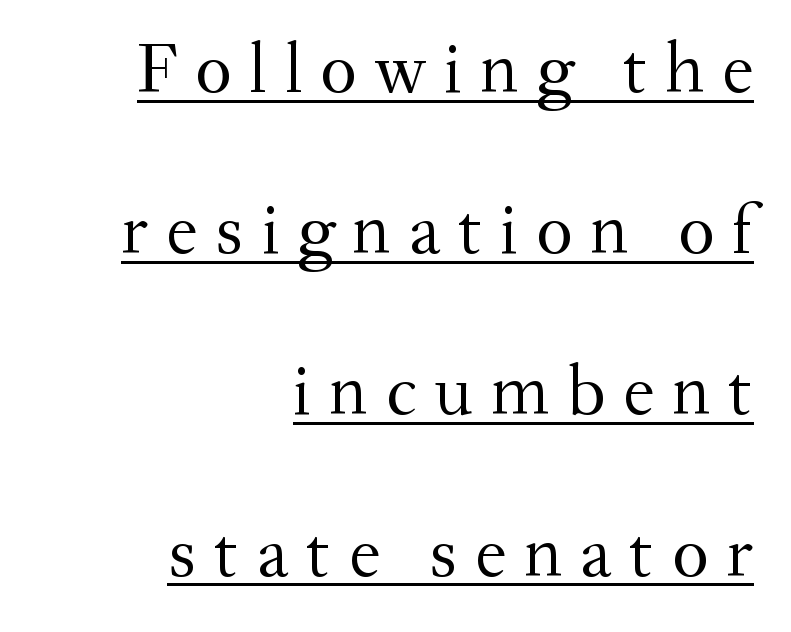
Tracking here is generous; glyphs stand well apart from one another. Compared with undecorated copy, this sample adds a rule below the words. The type family on display is of the serif kind. A typesetter would mark this as roman, not italic. The weight would be labelled regular, book, light, or lighter still.
